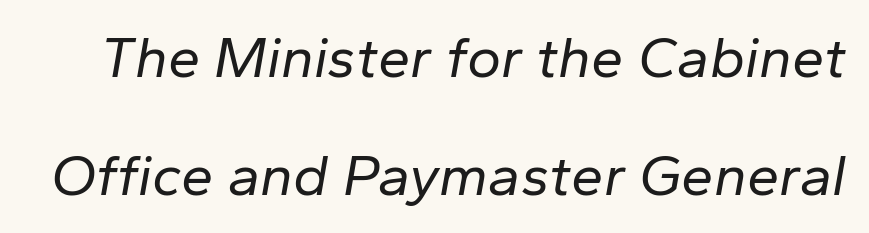
{"italic": "yes", "lean": "right", "slant_degrees": 10, "bold": "no", "weight": "regular", "width": "normal", "stroke_contrast": "low", "x_height": "medium", "monospaced": "no", "underline": "no", "line_spacing": "loose", "line_spacing_ratio": 2.03, "letter_spacing": "normal", "letter_spacing_em": 0.0, "glyph_px": 58}
